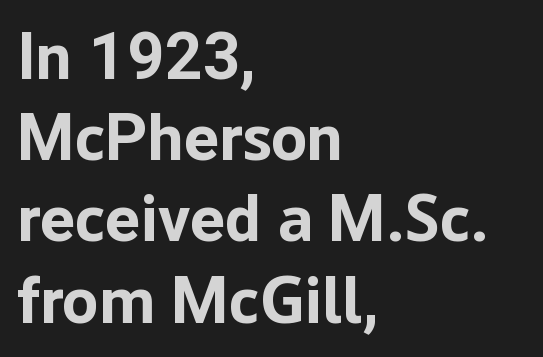
These lines were composed using upright roman letters. The face used here is proportionally spaced, like ordinary book or web type. Thick stems and heavy bowls — unmistakably bold. There is no visible air inserted between adjacent glyphs.
